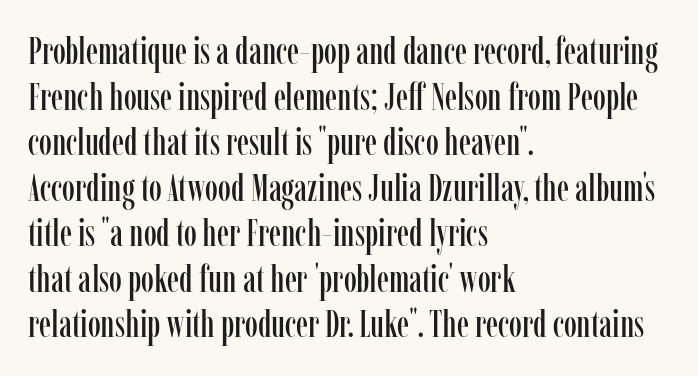
Q: Is the text italic (slanted)? A: No, it is upright.
Q: Is the typeface a serif or a sans-serif typeface? A: Serif.
Q: Is the text underlined? A: No.
Q: How is the paragraph aligned? A: Left-aligned.
Q: Is the spacing between letters normal or unusually wide? A: Normal.
Q: Width (condensed, normal, or wide)? A: Condensed.
Q: Stroke contrast? A: Low.
Q: x-height? A: Medium.
Q: Monospaced? A: No.
